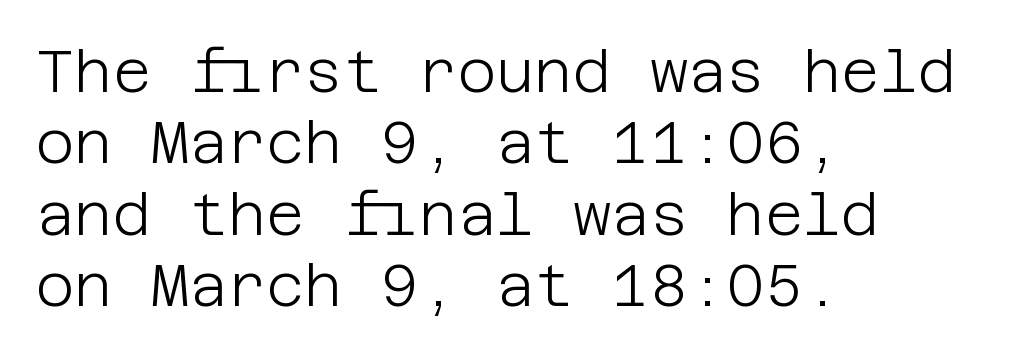
Q: Is the text bold? A: No.
Q: Is the text italic (slanted)? A: No, it is upright.
Q: Is the typeface a serif or a sans-serif typeface? A: Sans-serif.
Q: Is the text underlined? A: No.
Q: How is the paragraph aligned? A: Left-aligned.
Q: Is the spacing between letters normal or unusually wide? A: Normal.
Q: Width (condensed, normal, or wide)? A: Normal.
Q: Stroke contrast? A: Low.
Q: x-height? A: Large.
